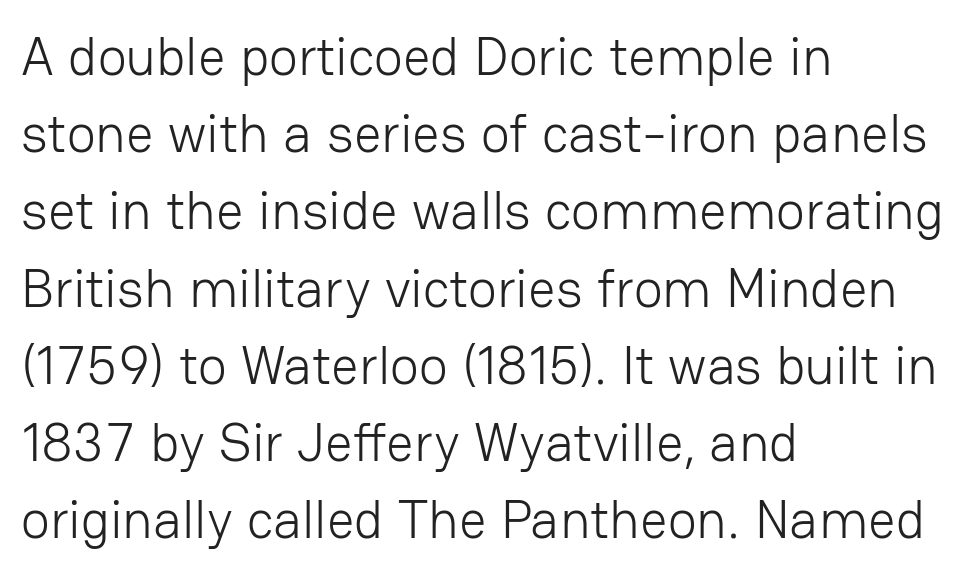
The cut favours lightness, reaching ordinary text weight at its darkest. Each letter's strokes conclude bluntly, with no projecting serifs. No extra tracking has been applied to these lines. Varying glyph widths throughout — classic text-font behaviour. These lines stack with their left ends in a neat column. Is there much room between lines? A standard amount, neither cramped nor airy.
